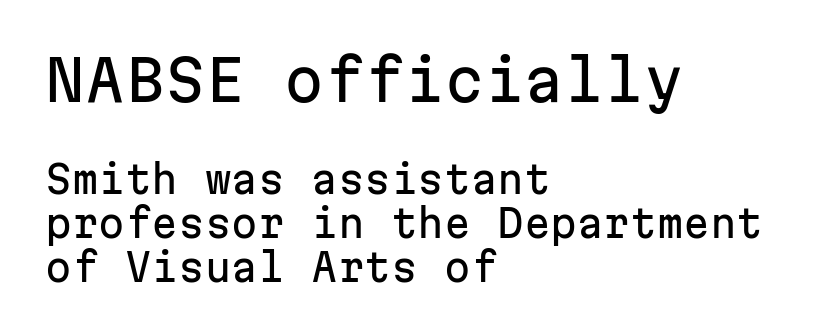
Short and long lines alike share a common starting point at left. Note: larger setting up top, smaller setting below. Tightly led — the rows are bunched. Honestly, the letter spacing is just normal — you wouldn't notice it.
